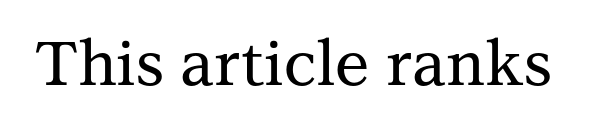
Q: Is the text italic (slanted)? A: No, it is upright.
Q: Is the typeface a serif or a sans-serif typeface? A: Serif.
Q: Is the text underlined? A: No.
Q: Is the spacing between letters normal or unusually wide? A: Normal.
Q: Width (condensed, normal, or wide)? A: Normal.
Q: Stroke contrast? A: Medium.
Q: x-height? A: Medium.
Q: Monospaced? A: No.
